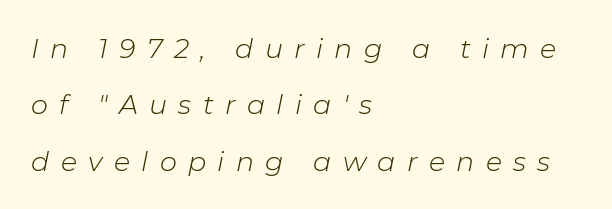
{"italic": "yes", "lean": "right", "slant_degrees": 11, "bold": "no", "underline": "no", "align": "left", "line_spacing": "loose", "line_spacing_ratio": 2.09, "letter_spacing": "wide", "letter_spacing_em": 0.42, "glyph_px": 27}
